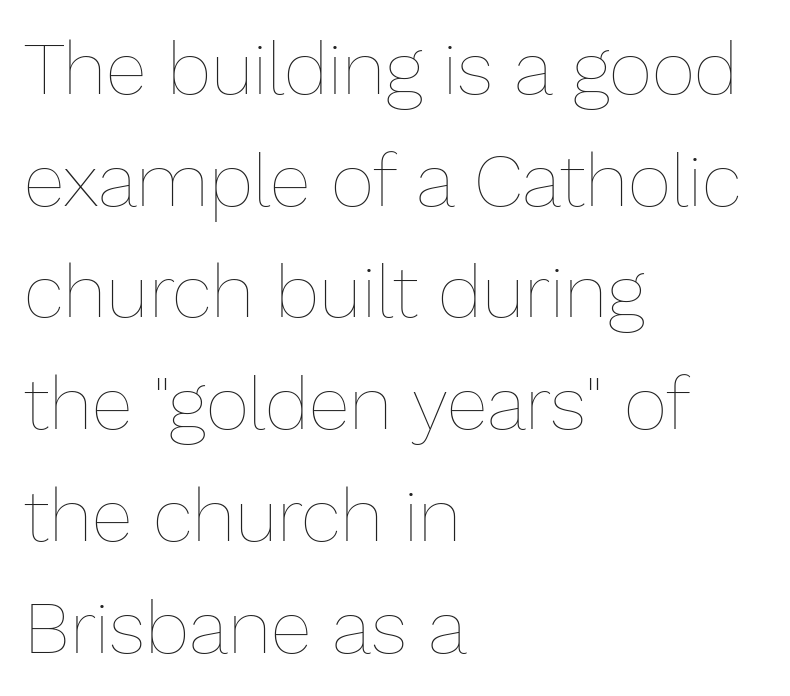
Q: Is the text bold? A: No.
Q: Is the text italic (slanted)? A: No, it is upright.
Q: Is the text underlined? A: No.
Q: How is the paragraph aligned? A: Left-aligned.
Q: Is the spacing between letters normal or unusually wide? A: Normal.
Q: Is the spacing between lines tight, normal or loose? A: Normal.
Q: Width (condensed, normal, or wide)? A: Normal.
Q: Stroke contrast? A: Low.
Q: x-height? A: Medium.
Q: Monospaced? A: No.
